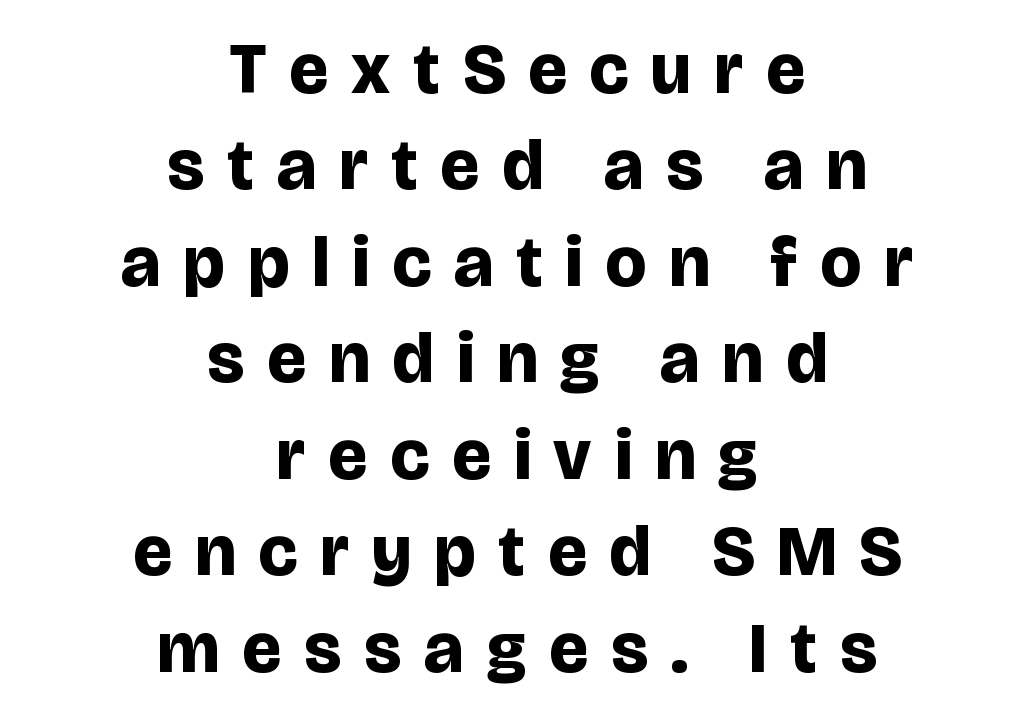
{"serif": "no", "italic": "no", "bold": "yes", "weight": "bold", "width": "normal", "stroke_contrast": "low", "x_height": "large", "monospaced": "no", "underline": "no", "align": "center", "line_spacing": "normal", "line_spacing_ratio": 1.34, "letter_spacing": "wide", "letter_spacing_em": 0.32, "glyph_px": 72}
